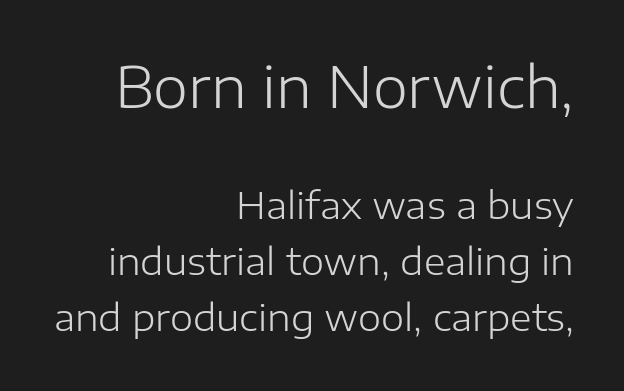
Q: Is the text bold? A: No.
Q: Is the text italic (slanted)? A: No, it is upright.
Q: Is the typeface a serif or a sans-serif typeface? A: Sans-serif.
Q: Is the text underlined? A: No.
Q: How is the paragraph aligned? A: Right-aligned.
Q: Is the spacing between letters normal or unusually wide? A: Normal.
Q: Is the spacing between lines tight, normal or loose? A: Normal.
Q: Which block of text is set in a larger size, the first (top) or the second (bottom)? A: The first (top) one.
Q: Width (condensed, normal, or wide)? A: Normal.
Q: Stroke contrast? A: Low.
Q: x-height? A: Medium.
Q: Monospaced? A: No.
